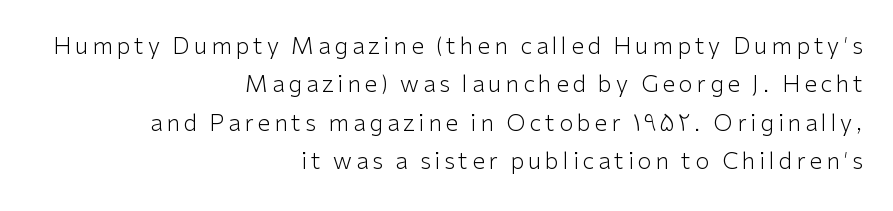
The leading is moderate, giving the passage an even texture. Quick note: underline off. In terms of posture, this sample is upright. Does the copy run flush right? Yes — the right margin is perfectly even.
